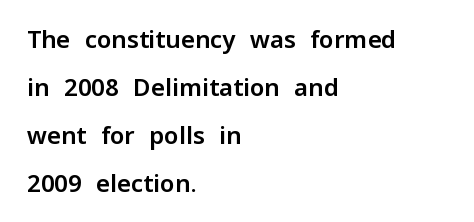
Q: Is the text italic (slanted)? A: No, it is upright.
Q: Is the text underlined? A: No.
Q: How is the paragraph aligned? A: Left-aligned.
Q: Is the spacing between letters normal or unusually wide? A: Normal.
Q: Is the spacing between lines tight, normal or loose? A: Loose.
